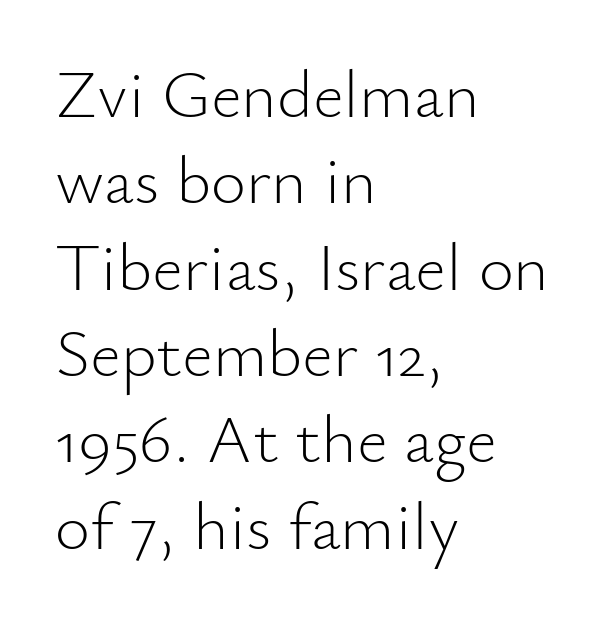
Q: Is the text bold? A: No.
Q: Is the text italic (slanted)? A: No, it is upright.
Q: Is the typeface a serif or a sans-serif typeface? A: Sans-serif.
Q: Is the text underlined? A: No.
Q: How is the paragraph aligned? A: Left-aligned.
Q: Is the spacing between letters normal or unusually wide? A: Normal.
Q: Is the spacing between lines tight, normal or loose? A: Normal.
Q: Width (condensed, normal, or wide)? A: Normal.
Q: Stroke contrast? A: Low.
Q: x-height? A: Small.
Q: Monospaced? A: No.
